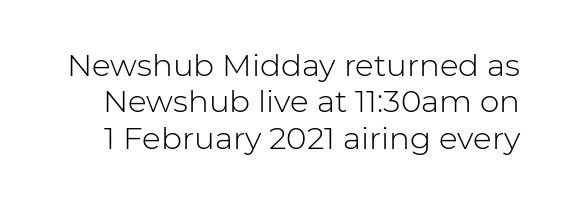
The image shows 31 px light sans-serif type, upright; set line spacing 1.17x, normal letter spacing, not underlined; low stroke contrast and a medium x-height.
